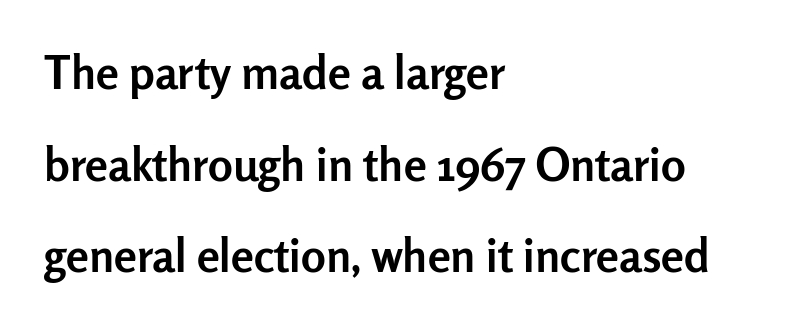
Leftover space on each line is placed entirely after the last word. Proportional: the letters do not fall into vertical columns. It's the straight-up-and-down kind of type. How are the letters spaced? Ordinarily, with no added tracking.
